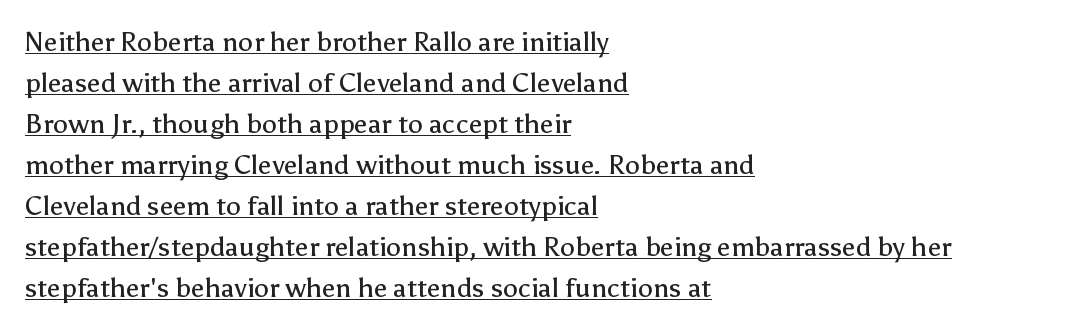
{"italic": "no", "bold": "no", "underline": "yes", "align": "left", "line_spacing": "normal", "line_spacing_ratio": 1.52, "letter_spacing": "normal", "letter_spacing_em": 0.0, "glyph_px": 27}
